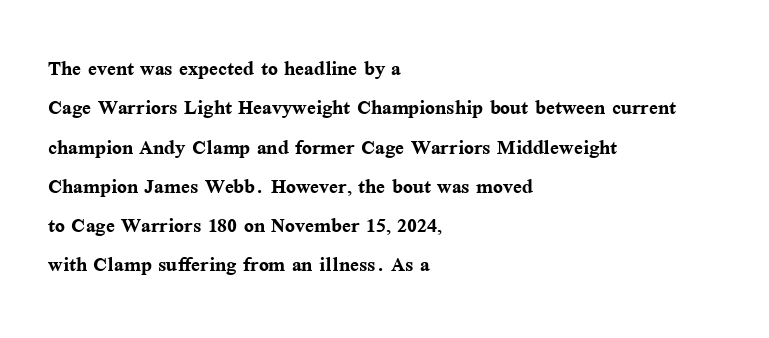
{"italic": "no", "bold": "yes", "underline": "no", "align": "left", "line_spacing": "normal", "line_spacing_ratio": 1.51, "letter_spacing": "normal", "letter_spacing_em": 0.0, "glyph_px": 26}
